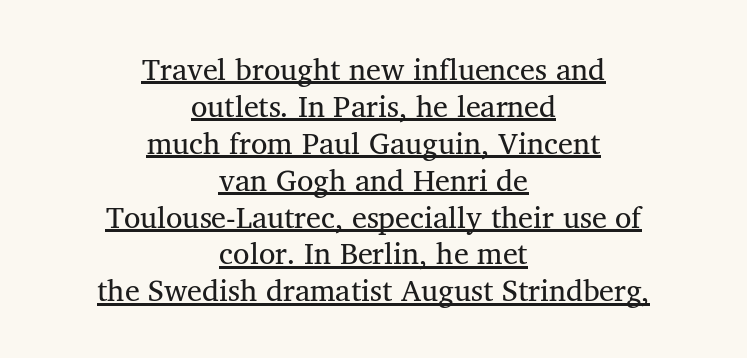
Q: Is the text bold? A: No.
Q: Is the text italic (slanted)? A: No, it is upright.
Q: Is the typeface a serif or a sans-serif typeface? A: Serif.
Q: Is the text underlined? A: Yes.
Q: How is the paragraph aligned? A: Centered.
Q: Is the spacing between letters normal or unusually wide? A: Normal.
Q: Width (condensed, normal, or wide)? A: Normal.
Q: Stroke contrast? A: Medium.
Q: x-height? A: Medium.
Q: Monospaced? A: No.
